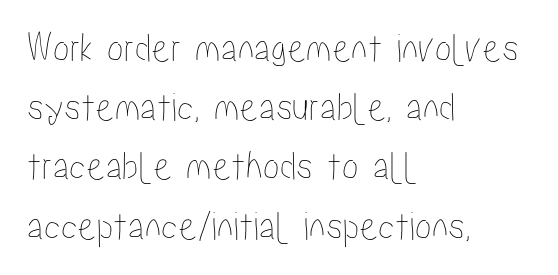
Has an underline been added? It has not. The face used here is proportionally spaced, like ordinary book or web type. Tracking value appears to be zero — textbook default spacing. Posture: straight, roman, zero tilt.
